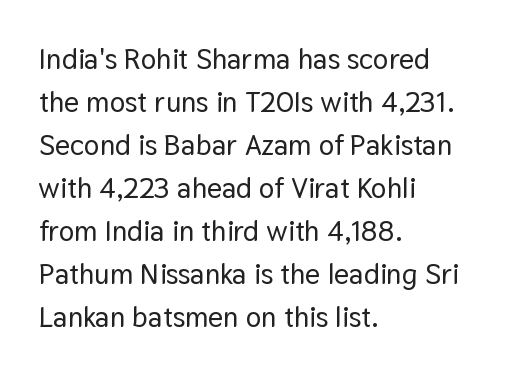
Nope, no serifs anywhere on these letters. If you drew a ruler down the left edge, every line would touch it. This is roman type, the default non-slanted kind. Plain, unruled lines of type.
